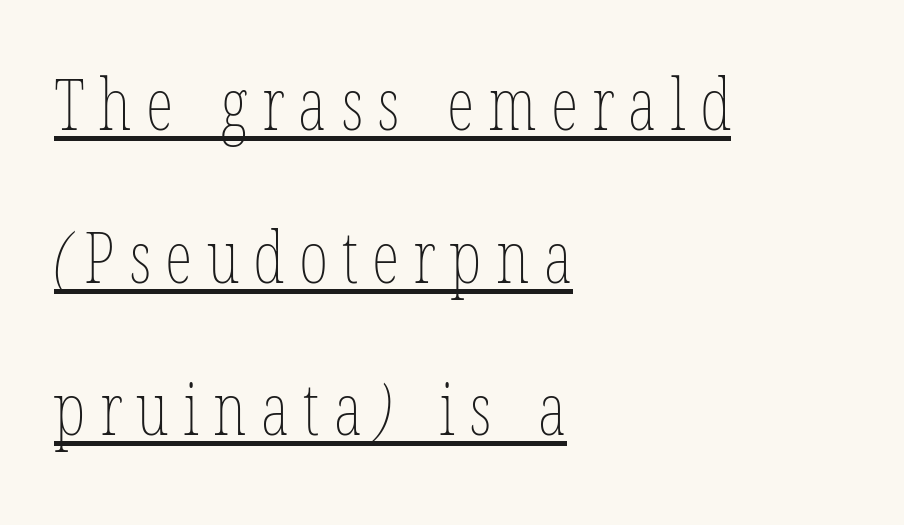
{"bold": "no", "weight": "thin", "width": "condensed", "stroke_contrast": "low", "x_height": "medium", "monospaced": "no", "underline": "yes", "align": "left", "line_spacing": "loose", "line_spacing_ratio": 2.15, "letter_spacing": "wide", "letter_spacing_em": 0.2, "glyph_px": 71}
